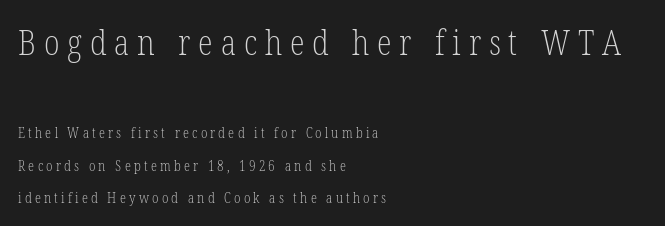
{"serif": "yes", "italic": "no", "bold": "no", "weight": "light", "width": "condensed", "stroke_contrast": "low", "x_height": "medium", "monospaced": "no", "underline": "no", "align": "left", "line_spacing": "loose", "line_spacing_ratio": 2.3, "letter_spacing": "wide", "letter_spacing_em": 0.23, "larger_block": "first", "size_ratio": 2.43, "glyph_px": 34}
